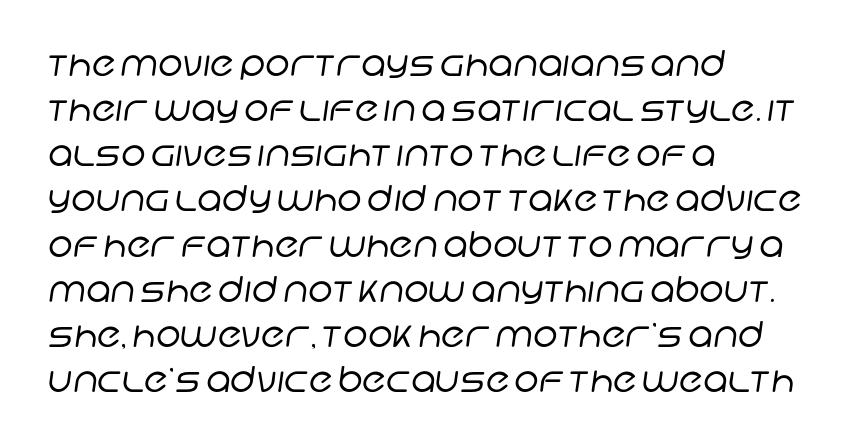
{"serif": "no", "bold": "no", "weight": "regular", "width": "normal", "stroke_contrast": "low", "x_height": "large", "monospaced": "no", "underline": "no", "align": "left", "line_spacing": "normal", "line_spacing_ratio": 1.29, "letter_spacing": "normal", "letter_spacing_em": 0.0, "glyph_px": 35}
